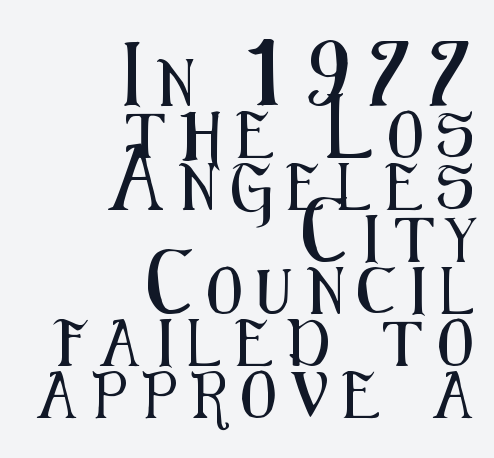
If you drew a ruler down the right edge, every line would touch it. You could only call the tracking loose — the letters float apart. This sample uses an upright cut, with every glyph sitting square on the baseline. The zone under the glyphs is completely vacant.
